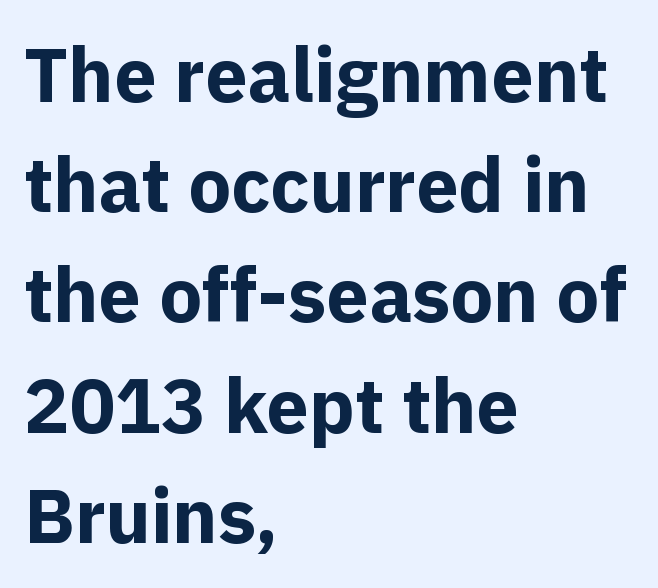
Q: Is the text bold? A: Yes.
Q: Is the text italic (slanted)? A: No, it is upright.
Q: Is the typeface a serif or a sans-serif typeface? A: Sans-serif.
Q: Is the text underlined? A: No.
Q: How is the paragraph aligned? A: Left-aligned.
Q: Is the spacing between letters normal or unusually wide? A: Normal.
Q: Is the spacing between lines tight, normal or loose? A: Normal.
Q: Width (condensed, normal, or wide)? A: Normal.
Q: x-height? A: Medium.
Q: Monospaced? A: No.
